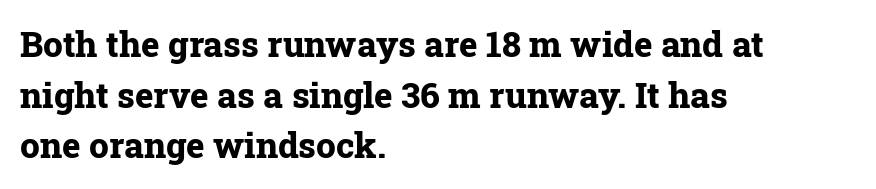
The image shows 35 px bold serif type, upright; set left-aligned, normal line spacing (1.45x), normal letter spacing, not underlined; low stroke contrast and a medium x-height.
